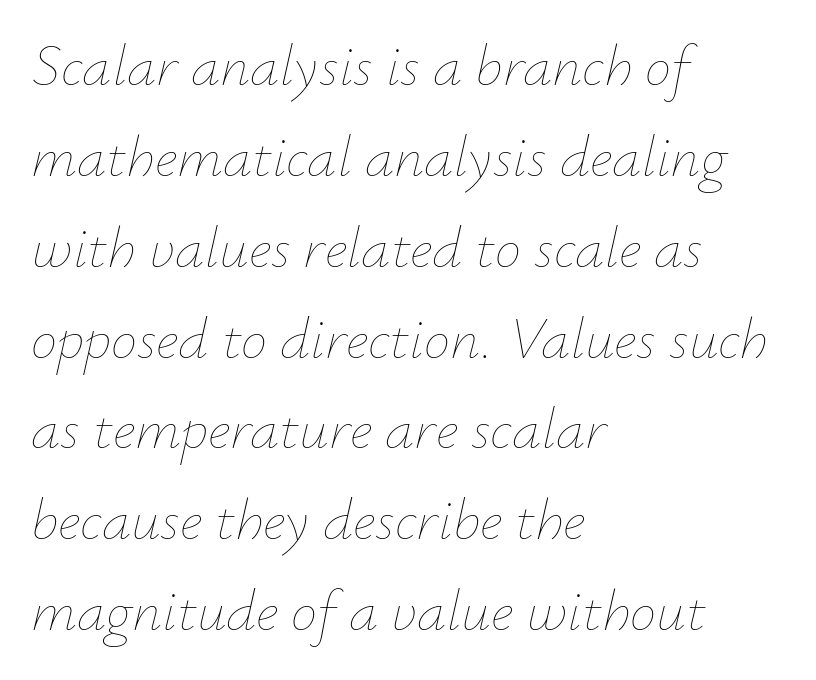
Q: Is the text bold? A: No.
Q: Is the text italic (slanted)? A: Yes, it leans right by about 12 degrees.
Q: Is the text underlined? A: No.
Q: How is the paragraph aligned? A: Left-aligned.
Q: Is the spacing between letters normal or unusually wide? A: Normal.
Q: Is the spacing between lines tight, normal or loose? A: Normal.
Q: Width (condensed, normal, or wide)? A: Normal.
Q: Stroke contrast? A: Low.
Q: x-height? A: Small.
Q: Monospaced? A: No.
